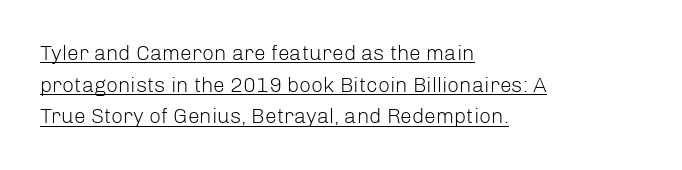
The weight tops out at a normal text grade. Which margin do the lines hug? The left one — the right edge is uneven. Looks like someone drew a line under every word here. This sample uses plain, unmodified letter spacing. This is roman type, the default non-slanted kind.
